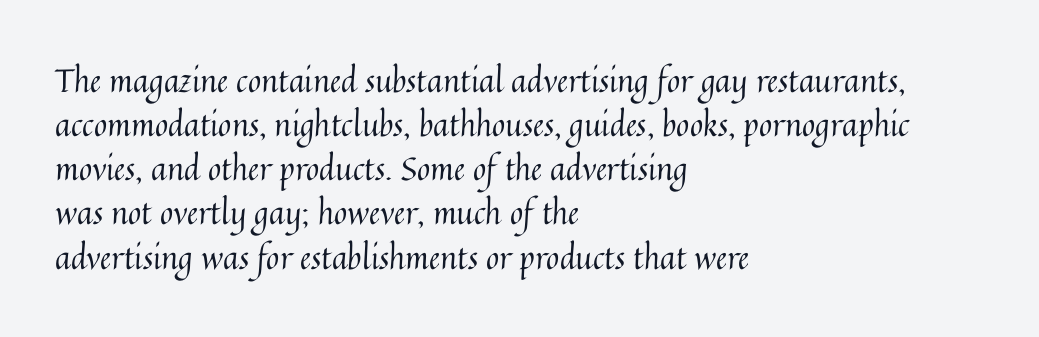
{"bold": "no", "weight": "regular", "width": "normal", "stroke_contrast": "medium", "x_height": "medium", "monospaced": "no", "underline": "no", "align": "left", "line_spacing": "normal", "line_spacing_ratio": 1.38, "letter_spacing": "normal", "letter_spacing_em": 0.0, "glyph_px": 32}
